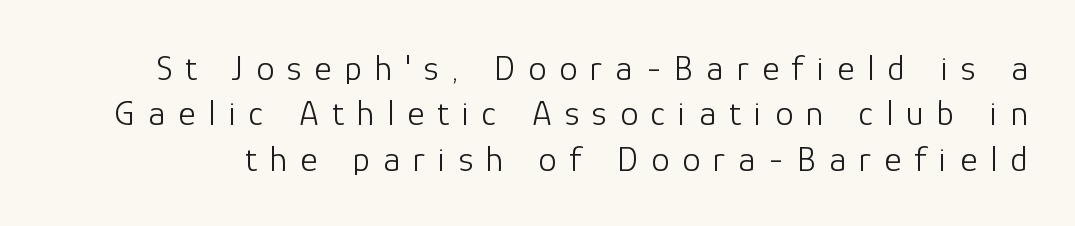
Q: Is the text bold? A: No.
Q: Is the text italic (slanted)? A: No, it is upright.
Q: Is the typeface a serif or a sans-serif typeface? A: Sans-serif.
Q: Is the text underlined? A: No.
Q: Is the spacing between letters normal or unusually wide? A: Unusually wide.
Q: Is the spacing between lines tight, normal or loose? A: Normal.
Q: Width (condensed, normal, or wide)? A: Normal.
Q: Stroke contrast? A: Low.
Q: x-height? A: Medium.
Q: Monospaced? A: No.
